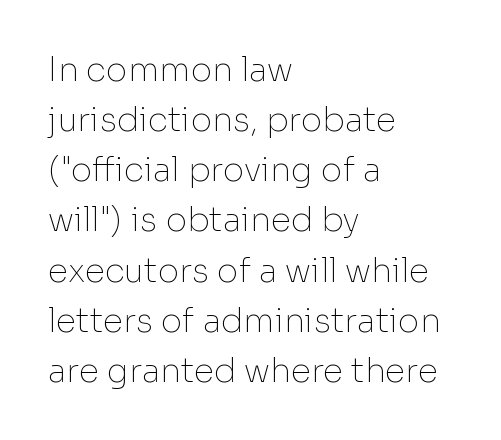
Q: Is the text bold? A: No.
Q: Is the text italic (slanted)? A: No, it is upright.
Q: Is the typeface a serif or a sans-serif typeface? A: Sans-serif.
Q: Is the text underlined? A: No.
Q: How is the paragraph aligned? A: Left-aligned.
Q: Is the spacing between letters normal or unusually wide? A: Normal.
Q: Is the spacing between lines tight, normal or loose? A: Normal.
Q: Width (condensed, normal, or wide)? A: Normal.
Q: Stroke contrast? A: Low.
Q: x-height? A: Medium.
Q: Monospaced? A: No.
